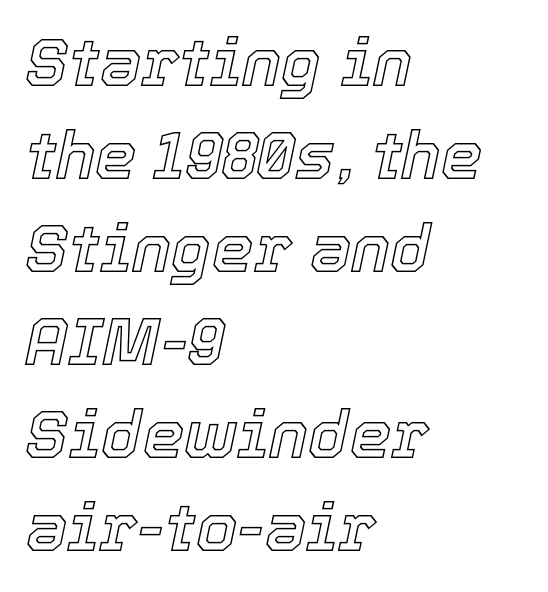
A typesetter would call this proportional, since set widths differ per character. Leading: standard. Between one letter and the next there's only the usual sliver of space. The glyphs look as if they've been sheared to an angle. All the whitespace from short lines collects on the right. Plain, unruled lines of type.
